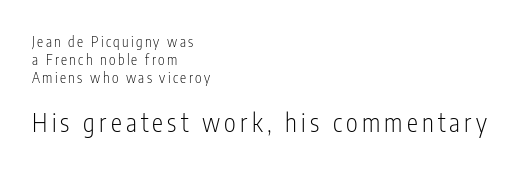
Q: Is the text bold? A: No.
Q: Is the text italic (slanted)? A: No, it is upright.
Q: Is the text underlined? A: No.
Q: How is the paragraph aligned? A: Left-aligned.
Q: Is the spacing between lines tight, normal or loose? A: Normal.
Q: Which block of text is set in a larger size, the first (top) or the second (bottom)? A: The second (bottom) one.
